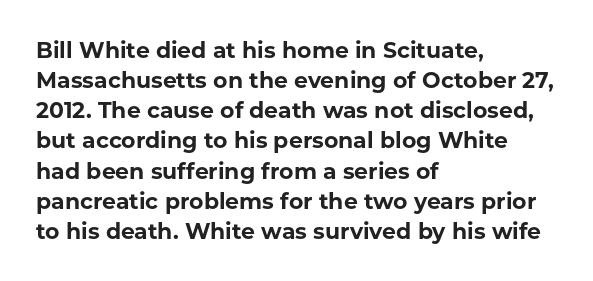
The paragraph shown leans on its left margin. This block has exactly the height ordinary leading produces. Italic: no, the glyphs are upright roman. The baseline area is clear.
